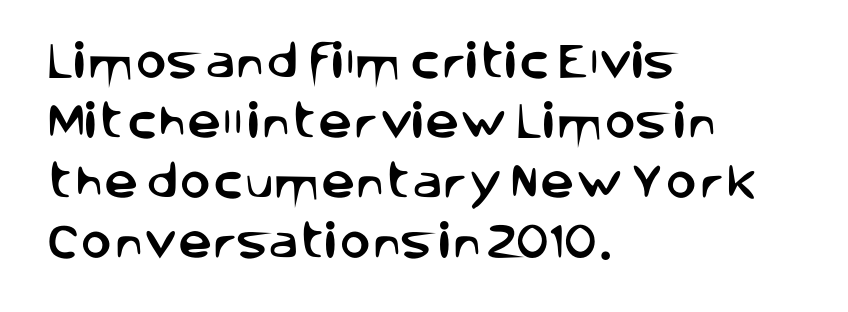
The image shows 38 px sans-serif type, upright; set left-aligned, normal line spacing (1.58x), normal letter spacing, not underlined; low stroke contrast and a large x-height.
